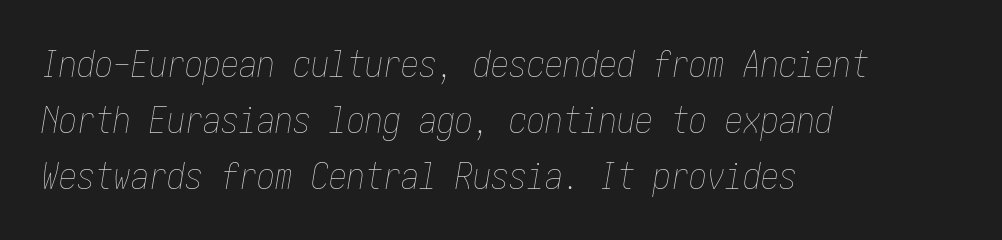
{"italic": "yes", "lean": "right", "slant_degrees": 10, "bold": "no", "weight": "thin", "width": "condensed", "stroke_contrast": "low", "x_height": "medium", "underline": "no", "align": "left", "line_spacing": "normal", "line_spacing_ratio": 1.55, "letter_spacing": "normal", "letter_spacing_em": 0.0, "glyph_px": 36}
